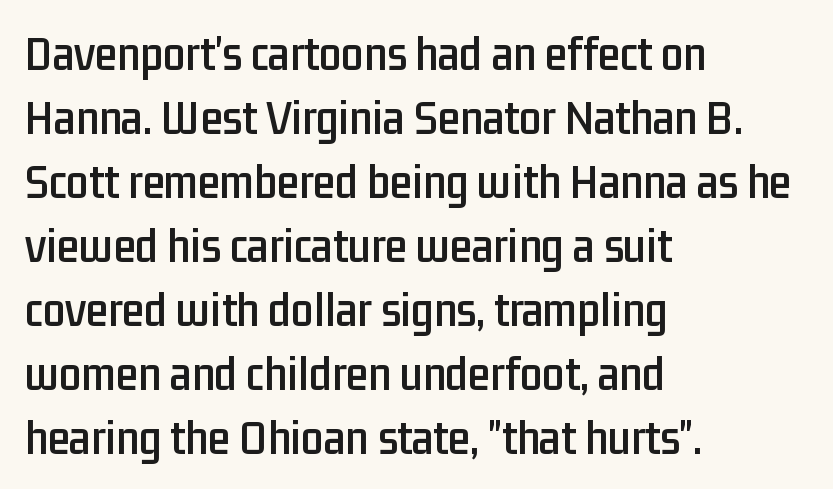
In CSS terms this would be text-align: left. Looks like regular typesetting: each glyph gets only the width it needs. Characters remain perfectly vertical along every line. A sans-serif font was chosen for this passage. Look at the tracking — it's just the regular setting, nothing added. Leading: standard.
